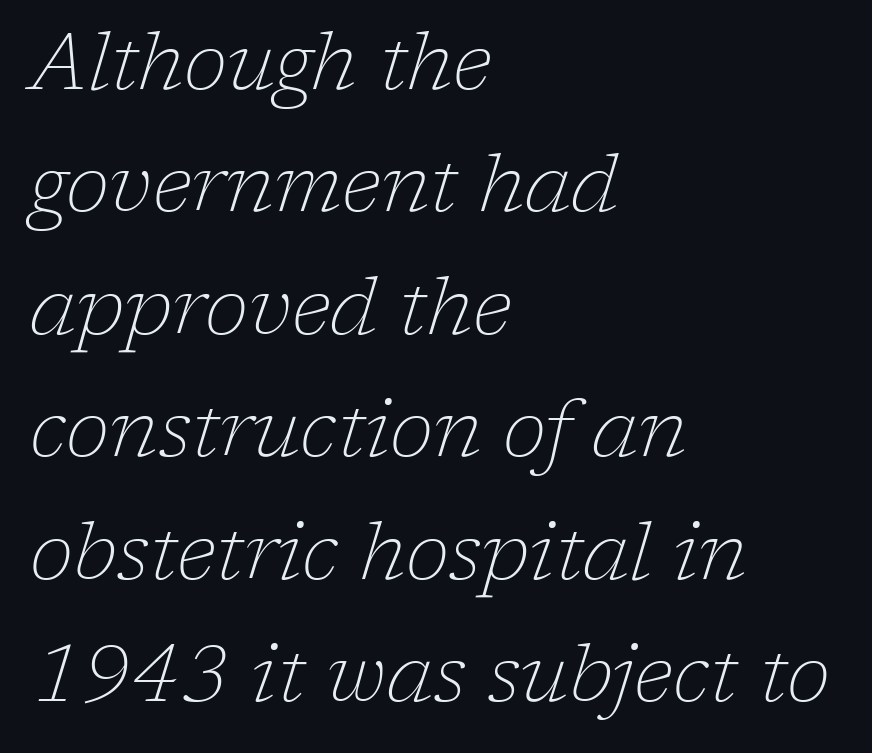
Q: Is the text bold? A: No.
Q: Is the text italic (slanted)? A: Yes, it leans right by about 17 degrees.
Q: Is the typeface a serif or a sans-serif typeface? A: Serif.
Q: Is the text underlined? A: No.
Q: How is the paragraph aligned? A: Left-aligned.
Q: Is the spacing between letters normal or unusually wide? A: Normal.
Q: Is the spacing between lines tight, normal or loose? A: Normal.
Q: Width (condensed, normal, or wide)? A: Normal.
Q: Stroke contrast? A: Low.
Q: x-height? A: Medium.
Q: Monospaced? A: No.
